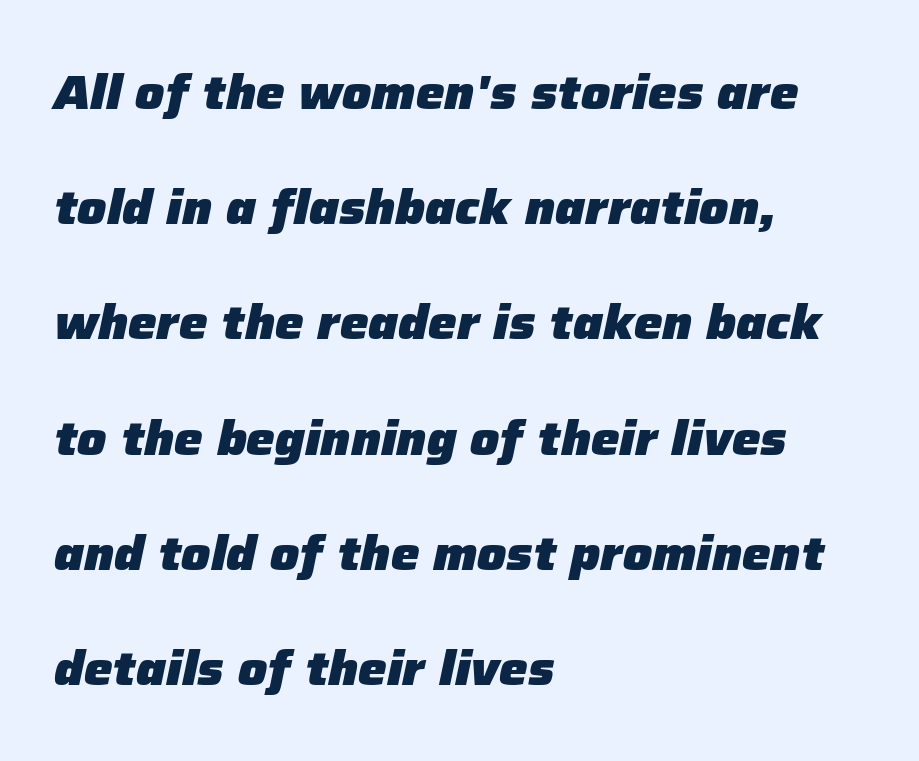
Anything drawn beneath the words? Only blank space. Strong, thick strokes mark this as bold type. The rendering keeps characters at their native spacing. Honestly, the rows look like they've been pulled way apart.
